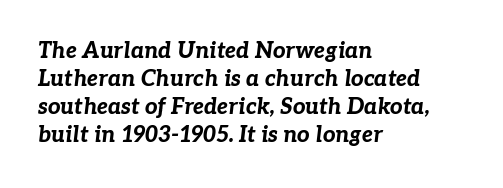
Rendered with sloped, italic letterforms. Typeset ragged right — the left edge is the straight one. Descender tails drop into unmarked territory. These lines carry a lot of weight — the face is fully bold.
